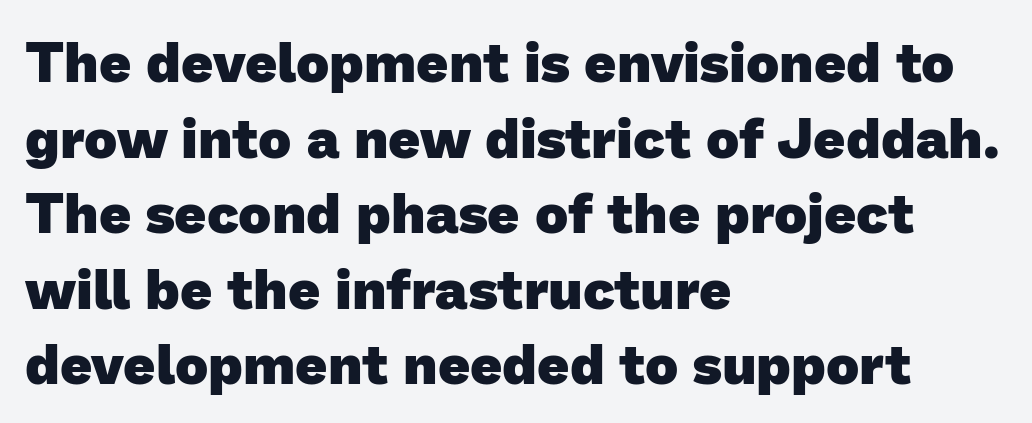
{"serif": "no", "bold": "yes", "weight": "heavy", "width": "normal", "stroke_contrast": "low", "x_height": "medium", "monospaced": "no", "underline": "no", "align": "left", "line_spacing": "normal", "line_spacing_ratio": 1.35, "letter_spacing": "normal", "letter_spacing_em": 0.0, "glyph_px": 56}
